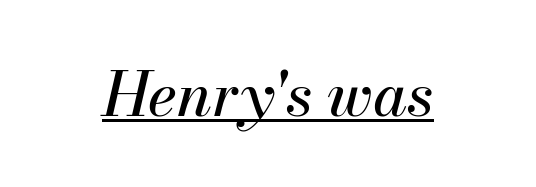
The passage is arranged like a title page — every line centered. Italic: yes, the glyphs are oblique. A typesetter would call this proportional, since set widths differ per character. Notice how a bar underscores the lettering throughout.
